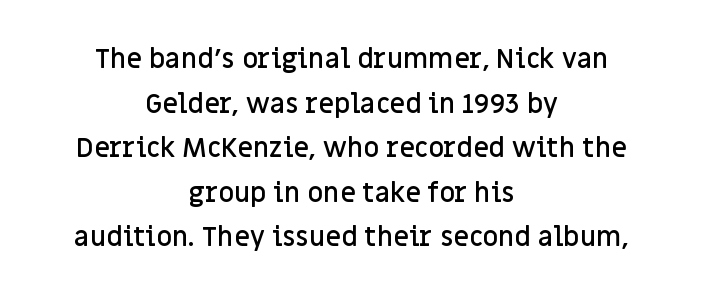
The image shows 27 px text type, upright; set centered, normal line spacing (1.65x), normal letter spacing, not underlined.
